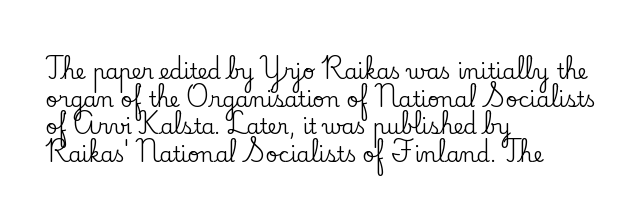
The image shows 21 px text type, upright; set left-aligned, normal line spacing (1.32x), normal letter spacing, not underlined.
